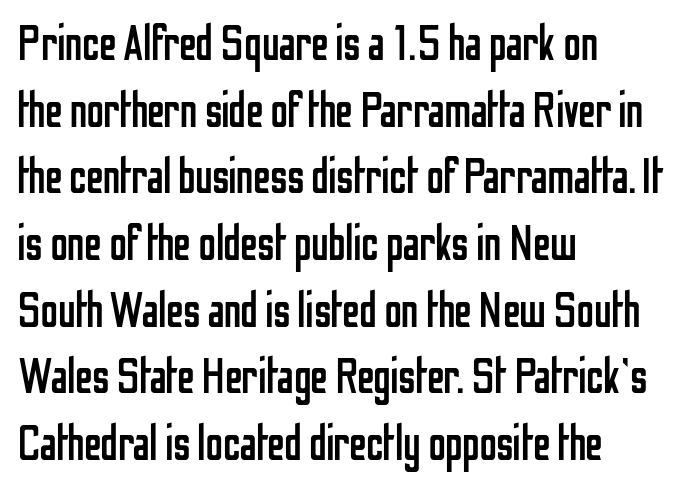
Decoration check: the copy has no underline. These lines are composed in type without serifs. A typesetter would call this proportional, since set widths differ per character. In CSS terms this would be text-align: left. Ordinary non-slanted type is in use. Think standard paragraph weight, or any step lighter than that.
